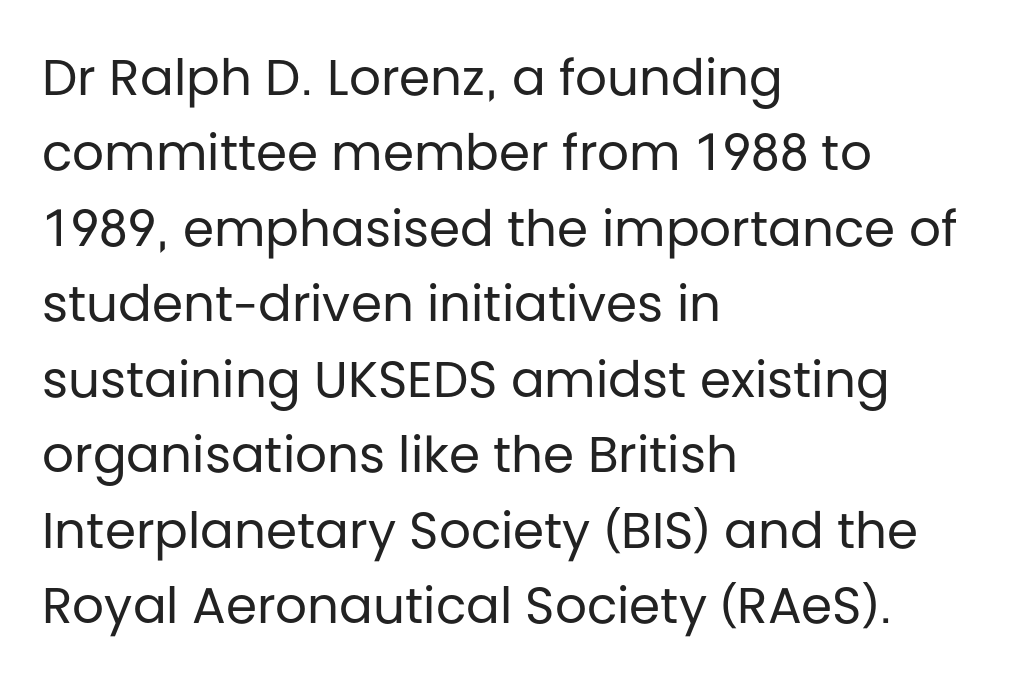
Italic: no, the glyphs are upright roman. If you measured baseline to baseline, you'd find a middling distance. The rendering shows plain stroke endings on the letterforms — a sans-serif design. If you drew a ruler down the left edge, every line would touch it. Characters follow at the spacing the type designer built in. Just letters on the line, the space beneath them empty.
